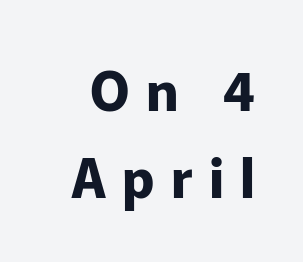
{"serif": "no", "italic": "no", "bold": "yes", "weight": "bold", "width": "normal", "stroke_contrast": "low", "x_height": "medium", "monospaced": "no", "underline": "no", "line_spacing": "normal", "line_spacing_ratio": 1.61, "letter_spacing": "wide", "letter_spacing_em": 0.3, "glyph_px": 54}
